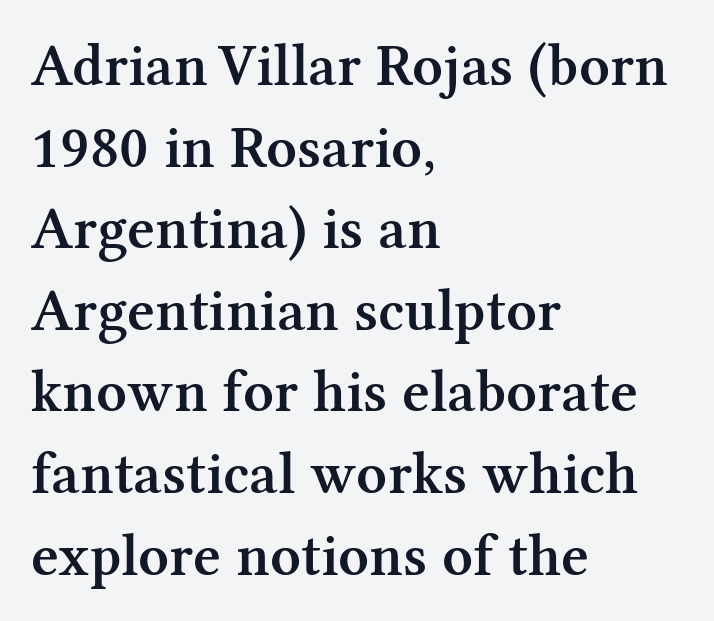
The image shows 60 px semibold serif type, upright; set left-aligned, normal line spacing (1.36x), normal letter spacing, not underlined; medium stroke contrast and a medium x-height.
